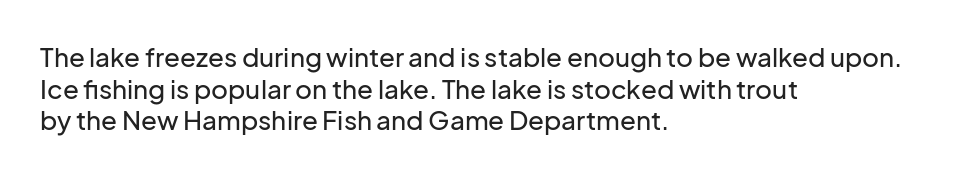
{"italic": "no", "underline": "no", "align": "left", "line_spacing_ratio": 1.22, "letter_spacing": "normal", "letter_spacing_em": 0.0, "glyph_px": 26}
